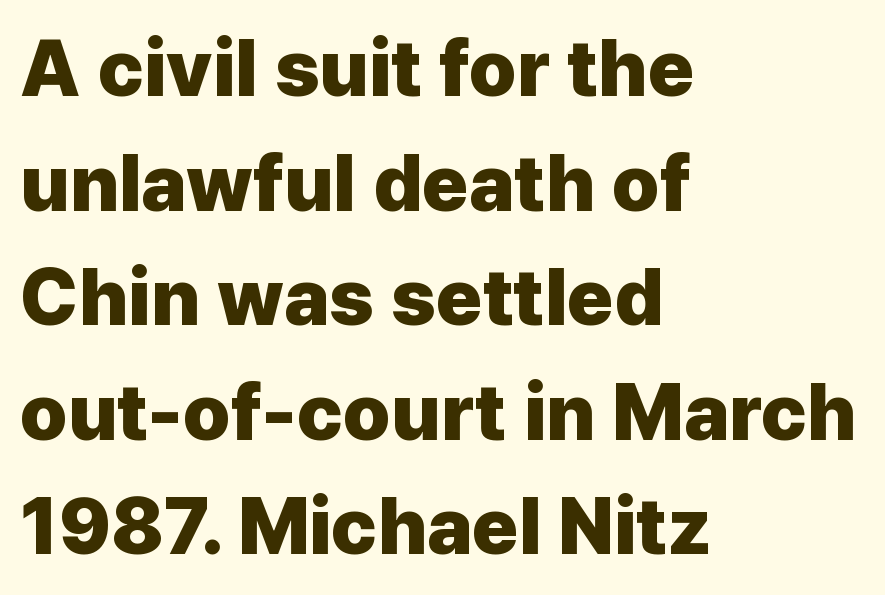
Q: Is the text bold? A: Yes.
Q: Is the text italic (slanted)? A: No, it is upright.
Q: Is the typeface a serif or a sans-serif typeface? A: Sans-serif.
Q: Is the text underlined? A: No.
Q: How is the paragraph aligned? A: Left-aligned.
Q: Is the spacing between letters normal or unusually wide? A: Normal.
Q: Is the spacing between lines tight, normal or loose? A: Normal.
Q: Width (condensed, normal, or wide)? A: Normal.
Q: Stroke contrast? A: Low.
Q: x-height? A: Medium.
Q: Monospaced? A: No.
